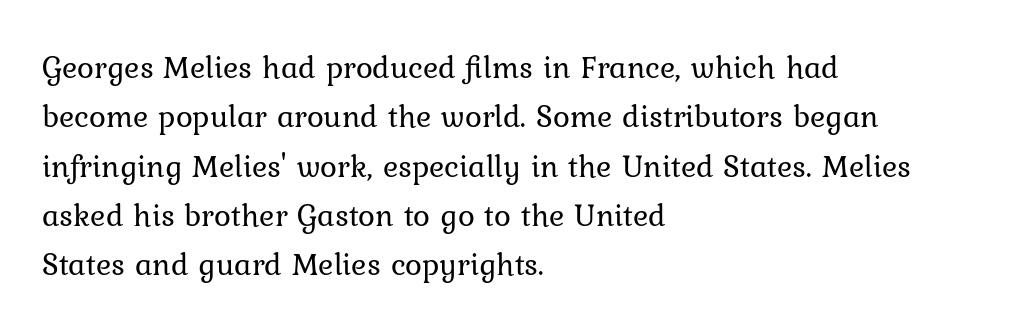
{"serif": "yes", "italic": "no", "bold": "no", "weight": "regular", "width": "normal", "stroke_contrast": "low", "x_height": "medium", "monospaced": "no", "underline": "no", "align": "left", "line_spacing": "normal", "line_spacing_ratio": 1.54, "letter_spacing": "normal", "letter_spacing_em": 0.0, "glyph_px": 32}
